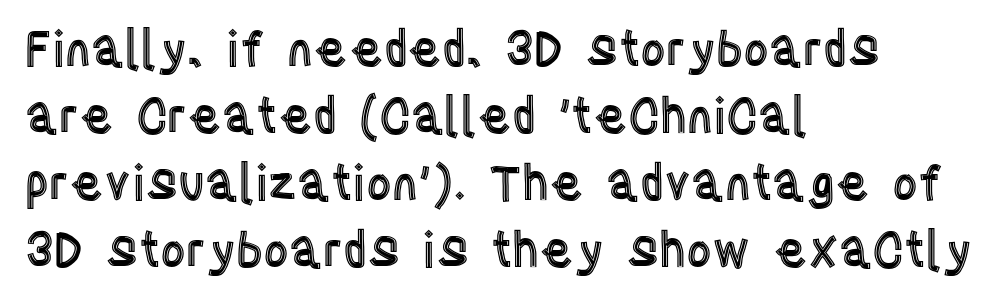
Q: Is the text italic (slanted)? A: No, it is upright.
Q: Is the text underlined? A: No.
Q: How is the paragraph aligned? A: Left-aligned.
Q: Is the spacing between letters normal or unusually wide? A: Normal.
Q: Is the spacing between lines tight, normal or loose? A: Normal.
Q: Width (condensed, normal, or wide)? A: Condensed.
Q: x-height? A: Large.
Q: Monospaced? A: No.
